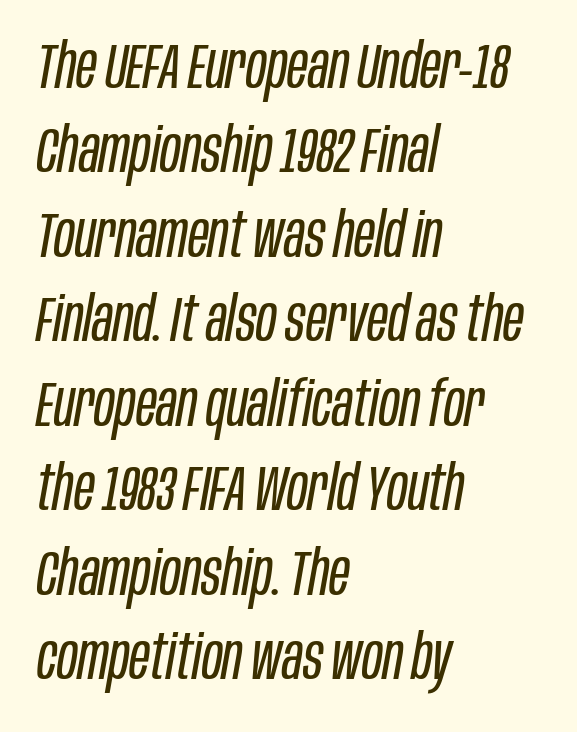
{"italic": "yes", "lean": "right", "slant_degrees": 10, "bold": "no", "weight": "regular", "width": "condensed", "stroke_contrast": "low", "x_height": "large", "monospaced": "no", "underline": "no", "align": "left", "line_spacing": "normal", "line_spacing_ratio": 1.34, "letter_spacing": "normal", "letter_spacing_em": 0.0, "glyph_px": 63}
